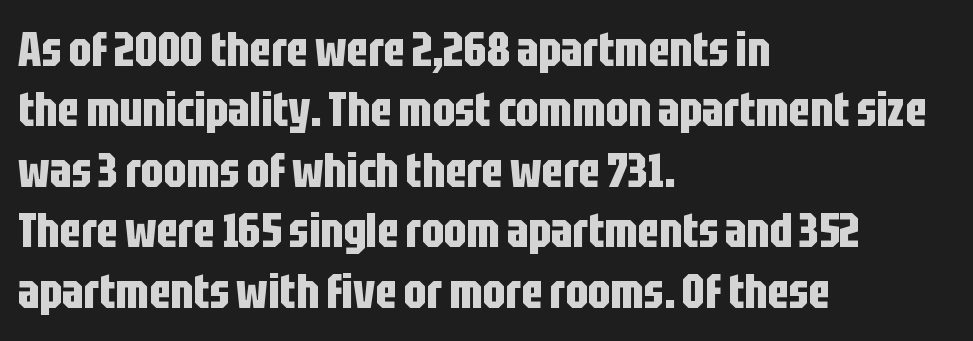
{"serif": "no", "italic": "no", "bold": "yes", "weight": "bold", "width": "condensed", "stroke_contrast": "low", "x_height": "large", "monospaced": "no", "underline": "no", "align": "left", "line_spacing": "normal", "line_spacing_ratio": 1.26, "letter_spacing": "normal", "letter_spacing_em": 0.0, "glyph_px": 48}
